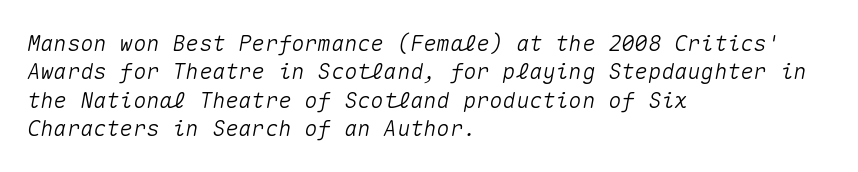
Q: Is the text italic (slanted)? A: Yes, it leans right by about 10 degrees.
Q: Is the text underlined? A: No.
Q: How is the paragraph aligned? A: Left-aligned.
Q: Is the spacing between letters normal or unusually wide? A: Normal.
Q: Is the spacing between lines tight, normal or loose? A: Normal.
